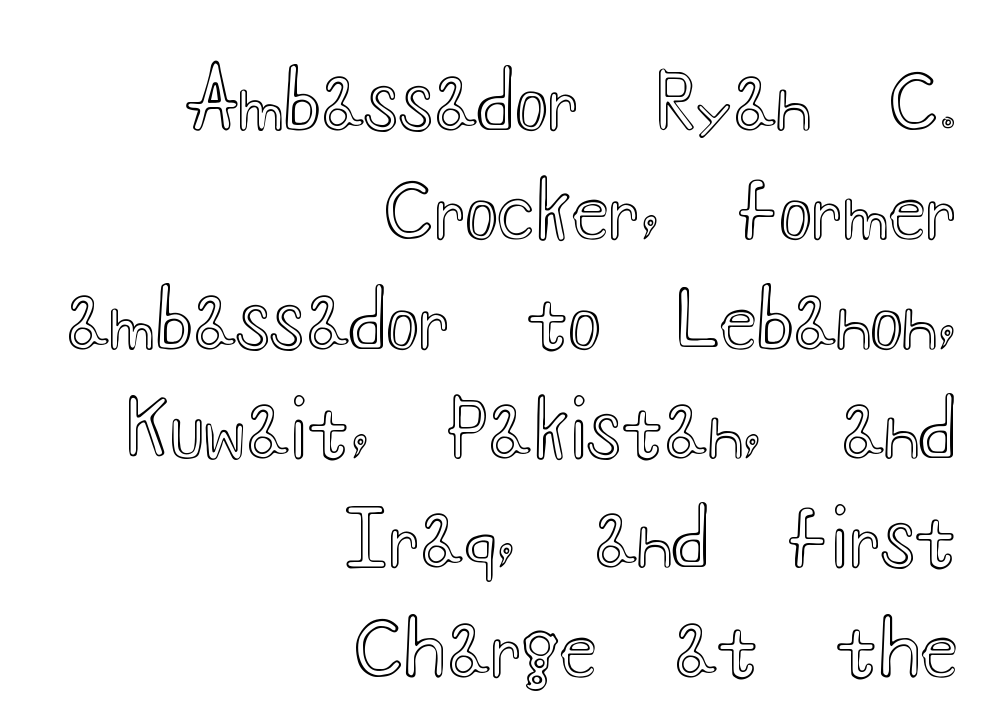
Q: Is the text italic (slanted)? A: No, it is upright.
Q: Is the text underlined? A: No.
Q: How is the paragraph aligned? A: Right-aligned.
Q: Is the spacing between letters normal or unusually wide? A: Normal.
Q: Is the spacing between lines tight, normal or loose? A: Normal.
Q: Width (condensed, normal, or wide)? A: Wide.
Q: x-height? A: Small.
Q: Monospaced? A: No.
